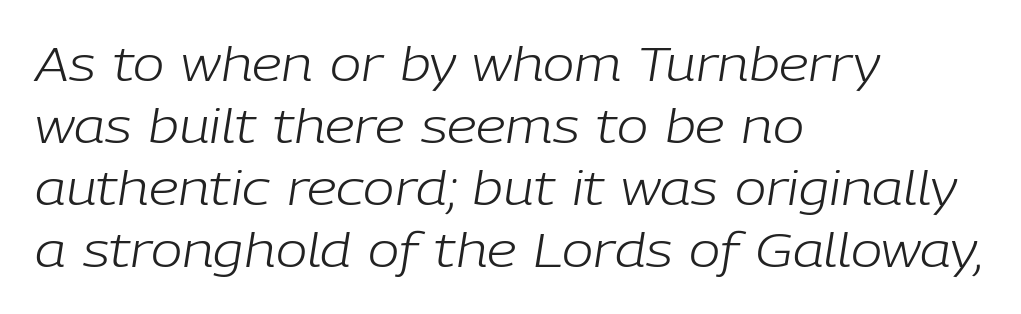
Q: Is the text bold? A: No.
Q: Is the text italic (slanted)? A: Yes, it leans right by about 9 degrees.
Q: Is the text underlined? A: No.
Q: How is the paragraph aligned? A: Left-aligned.
Q: Is the spacing between letters normal or unusually wide? A: Normal.
Q: Is the spacing between lines tight, normal or loose? A: Normal.
Q: Width (condensed, normal, or wide)? A: Normal.
Q: Stroke contrast? A: Low.
Q: x-height? A: Medium.
Q: Monospaced? A: No.
